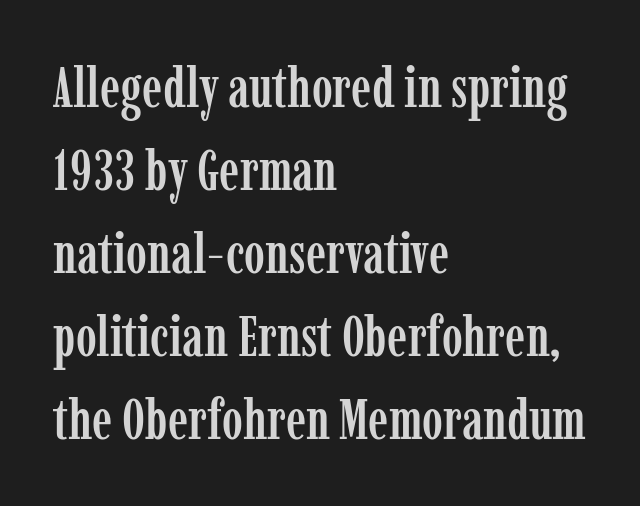
Q: Is the text italic (slanted)? A: No, it is upright.
Q: Is the typeface a serif or a sans-serif typeface? A: Serif.
Q: Is the text underlined? A: No.
Q: How is the paragraph aligned? A: Left-aligned.
Q: Is the spacing between letters normal or unusually wide? A: Normal.
Q: Is the spacing between lines tight, normal or loose? A: Normal.
Q: Width (condensed, normal, or wide)? A: Condensed.
Q: Stroke contrast? A: Low.
Q: x-height? A: Medium.
Q: Monospaced? A: No.
